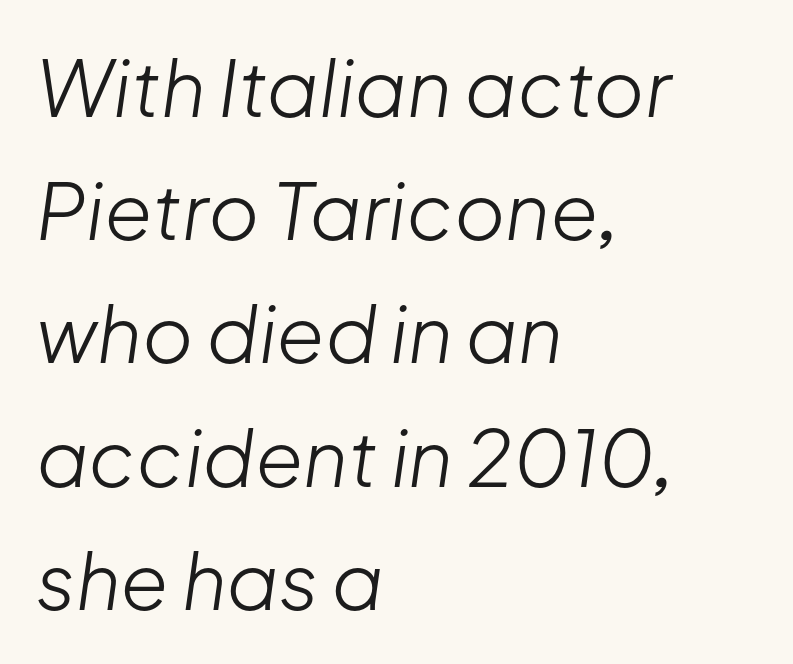
In terms of posture, this sample is oblique. Do the characters align in a grid? No, the font is proportional. Characters follow at the spacing the type designer built in. The characters are drawn with everyday or finer stroke widths.
